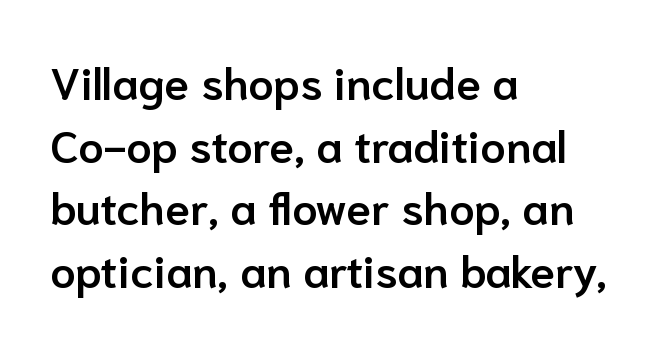
The image shows 45 px semibold sans-serif type, upright; set left-aligned, normal line spacing (1.39x), normal letter spacing, not underlined; low stroke contrast and a medium x-height.
